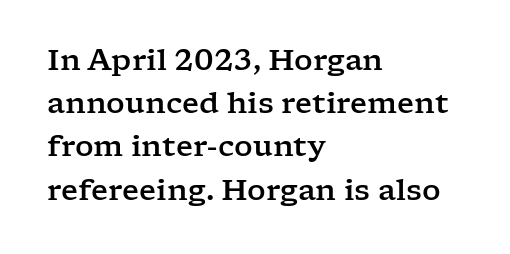
{"serif": "yes", "italic": "no", "width": "wide", "stroke_contrast": "low", "x_height": "medium", "monospaced": "no", "underline": "no", "align": "left", "line_spacing": "normal", "line_spacing_ratio": 1.49, "letter_spacing": "normal", "letter_spacing_em": 0.0, "glyph_px": 29}
